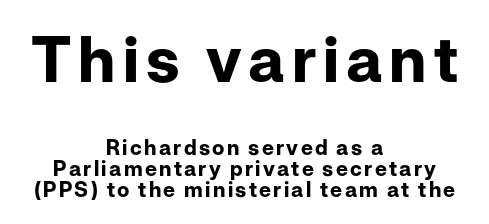
Q: Is the text bold? A: Yes.
Q: Is the text italic (slanted)? A: No, it is upright.
Q: Is the typeface a serif or a sans-serif typeface? A: Sans-serif.
Q: Is the text underlined? A: No.
Q: How is the paragraph aligned? A: Centered.
Q: Is the spacing between lines tight, normal or loose? A: Tight.
Q: Which block of text is set in a larger size, the first (top) or the second (bottom)? A: The first (top) one.
Q: Width (condensed, normal, or wide)? A: Normal.
Q: Stroke contrast? A: Low.
Q: x-height? A: Medium.
Q: Monospaced? A: No.
